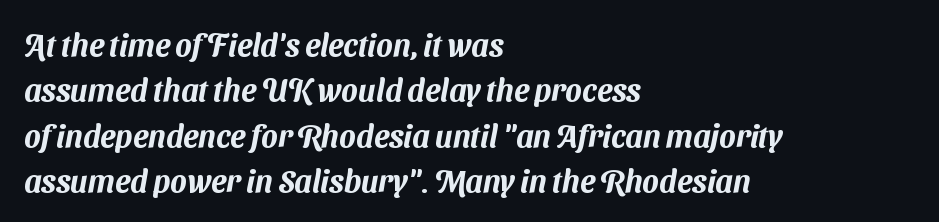
The image shows 31 px sans-serif type; set left-aligned, normal line spacing (1.46x), normal letter spacing, not underlined; medium stroke contrast and a medium x-height.
